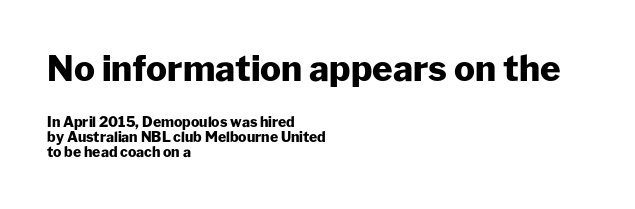
{"serif": "no", "italic": "no", "bold": "yes", "weight": "heavy", "width": "normal", "stroke_contrast": "low", "x_height": "medium", "monospaced": "no", "underline": "no", "align": "left", "line_spacing": "tight", "line_spacing_ratio": 1.08, "letter_spacing": "normal", "letter_spacing_em": 0.0, "larger_block": "first", "size_ratio": 2.5, "glyph_px": 35}
